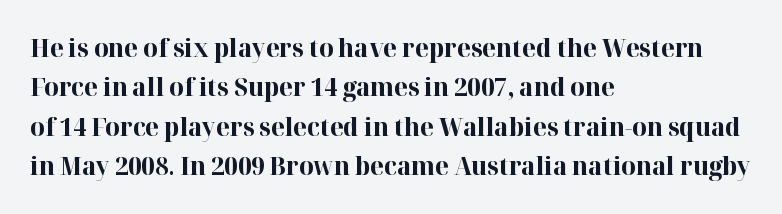
Evenly set lines give the paragraph a standard silhouette. Glance below the letters and you will spot only blank space. Typeset ragged right — the left edge is the straight one. This sample uses plain, unmodified letter spacing. Style check: upright. I'd describe the lettering as bold — thick and assertive.
